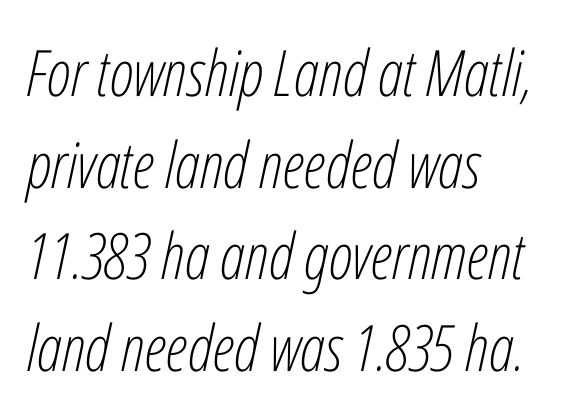
The image shows 64 px light, condensed type, italic (leaning right); set left-aligned, normal line spacing (1.43x), normal letter spacing, not underlined; low stroke contrast and a medium x-height.
